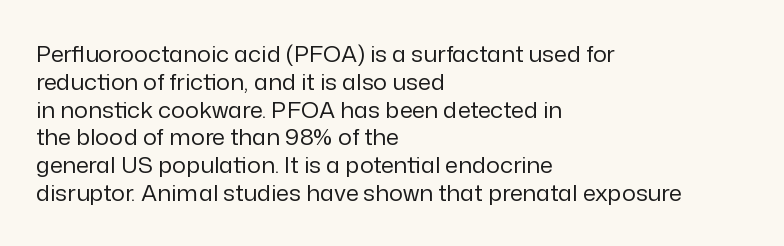
Q: Is the text bold? A: No.
Q: Is the text italic (slanted)? A: No, it is upright.
Q: Is the text underlined? A: No.
Q: How is the paragraph aligned? A: Left-aligned.
Q: Is the spacing between letters normal or unusually wide? A: Normal.
